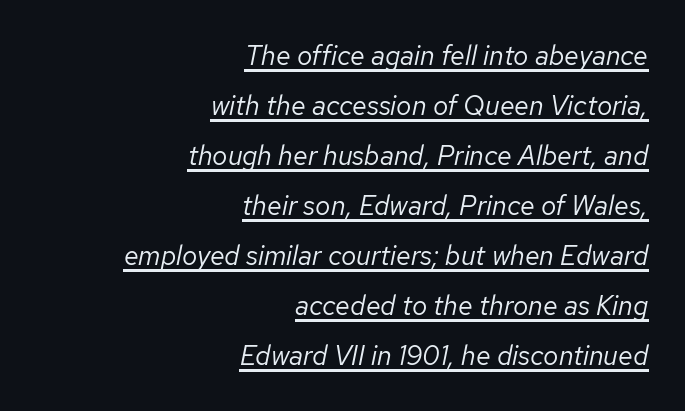
Q: Is the text bold? A: No.
Q: Is the text italic (slanted)? A: Yes, it leans right by about 12 degrees.
Q: Is the text underlined? A: Yes.
Q: How is the paragraph aligned? A: Right-aligned.
Q: Is the spacing between letters normal or unusually wide? A: Normal.
